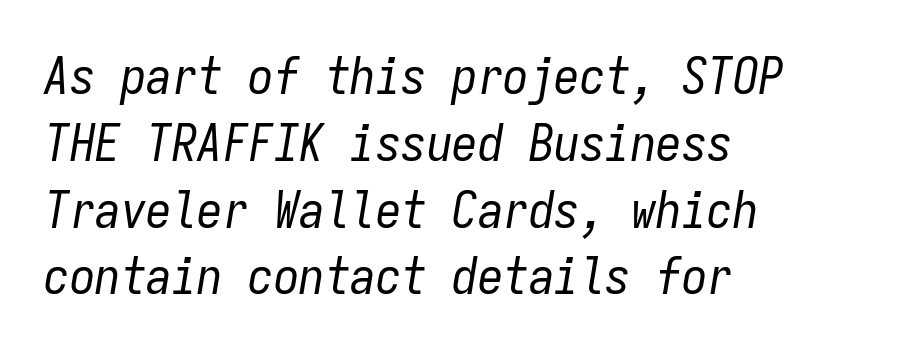
The image shows 51 px regular-weight, condensed type, italic (leaning right), monospaced; set left-aligned, normal line spacing (1.31x), normal letter spacing, not underlined; low stroke contrast and a medium x-height.
